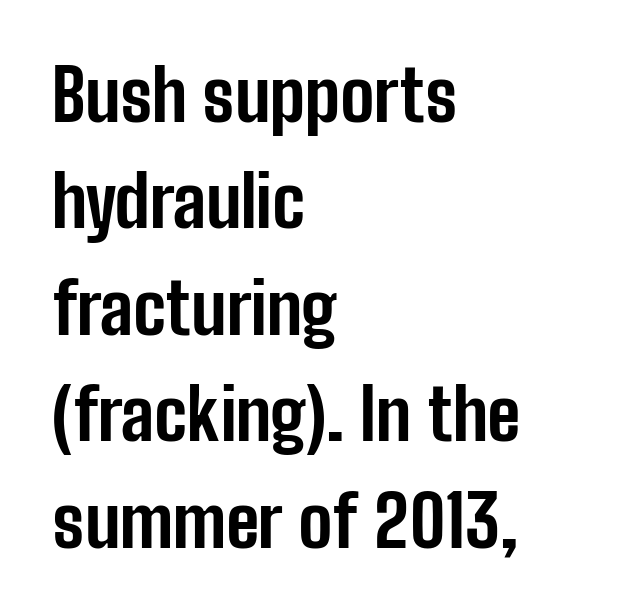
The image shows 71 px bold, condensed sans-serif type, upright; set left-aligned, normal line spacing (1.5x), normal letter spacing, not underlined; low stroke contrast and a medium x-height.
